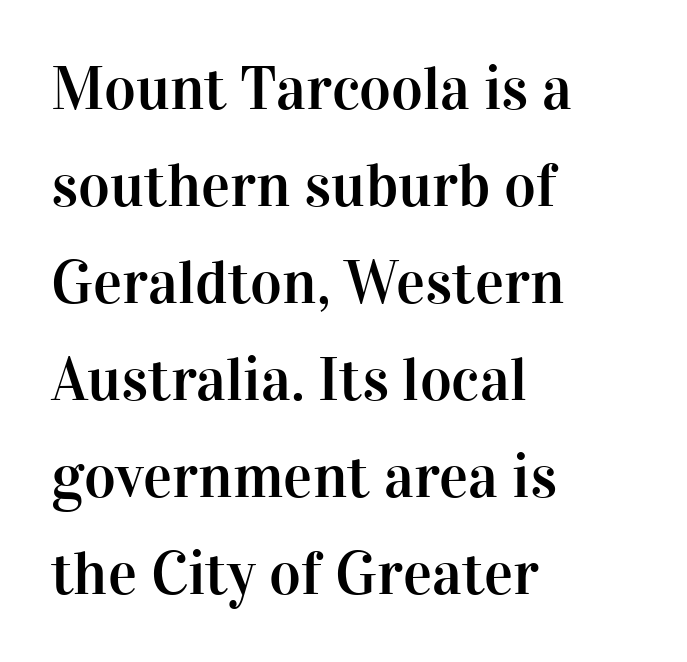
Q: Is the text italic (slanted)? A: No, it is upright.
Q: Is the typeface a serif or a sans-serif typeface? A: Serif.
Q: Is the text underlined? A: No.
Q: How is the paragraph aligned? A: Left-aligned.
Q: Is the spacing between letters normal or unusually wide? A: Normal.
Q: Is the spacing between lines tight, normal or loose? A: Normal.
Q: Width (condensed, normal, or wide)? A: Normal.
Q: Stroke contrast? A: High.
Q: x-height? A: Medium.
Q: Monospaced? A: No.
